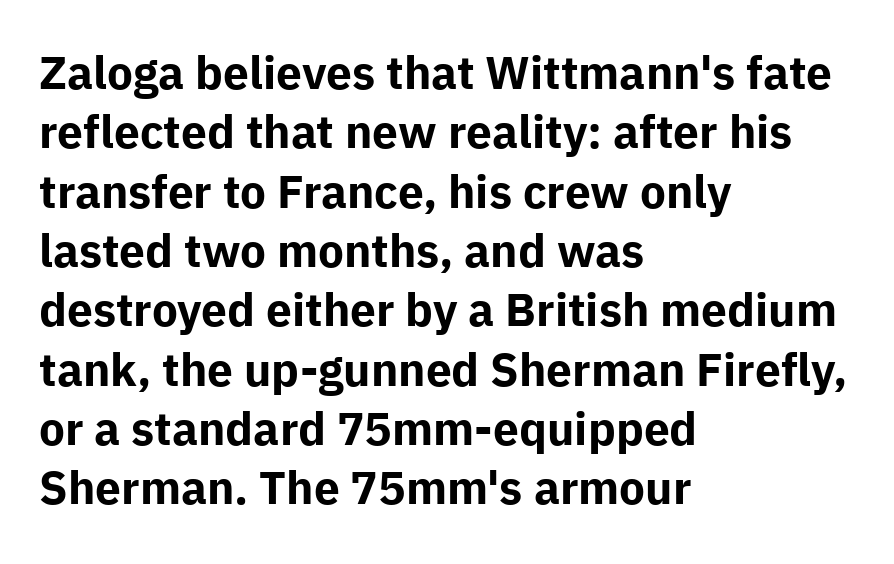
The image shows 46 px bold sans-serif type, upright; set left-aligned, normal line spacing (1.29x), normal letter spacing, not underlined; low stroke contrast and a medium x-height.
